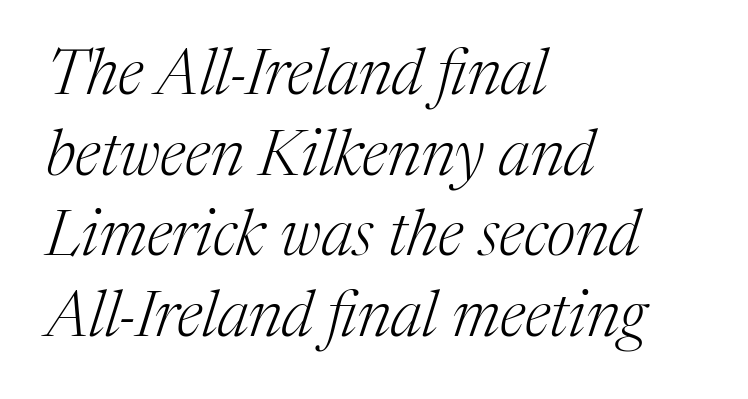
Q: Is the text bold? A: No.
Q: Is the text italic (slanted)? A: Yes, it leans right by about 17 degrees.
Q: Is the typeface a serif or a sans-serif typeface? A: Serif.
Q: Is the text underlined? A: No.
Q: How is the paragraph aligned? A: Left-aligned.
Q: Is the spacing between letters normal or unusually wide? A: Normal.
Q: Is the spacing between lines tight, normal or loose? A: Normal.
Q: Width (condensed, normal, or wide)? A: Normal.
Q: Stroke contrast? A: Medium.
Q: x-height? A: Medium.
Q: Monospaced? A: No.
